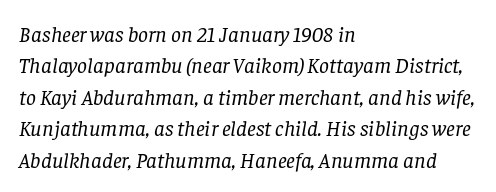
Q: Is the text bold? A: No.
Q: Is the text italic (slanted)? A: Yes, it leans right by about 8 degrees.
Q: Is the text underlined? A: No.
Q: How is the paragraph aligned? A: Left-aligned.
Q: Is the spacing between letters normal or unusually wide? A: Normal.
Q: Is the spacing between lines tight, normal or loose? A: Normal.
